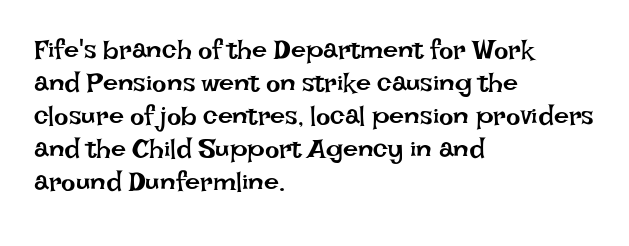
Q: Is the text bold? A: No.
Q: Is the text italic (slanted)? A: No, it is upright.
Q: Is the text underlined? A: No.
Q: How is the paragraph aligned? A: Left-aligned.
Q: Is the spacing between letters normal or unusually wide? A: Normal.
